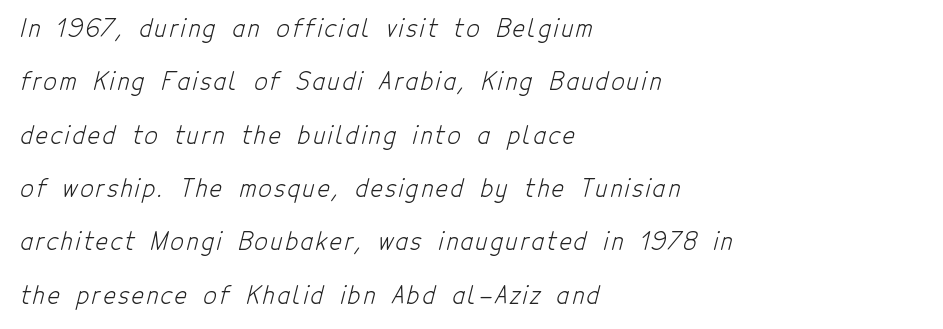
Q: Is the text bold? A: No.
Q: Is the text underlined? A: No.
Q: How is the paragraph aligned? A: Left-aligned.
Q: Is the spacing between lines tight, normal or loose? A: Loose.
